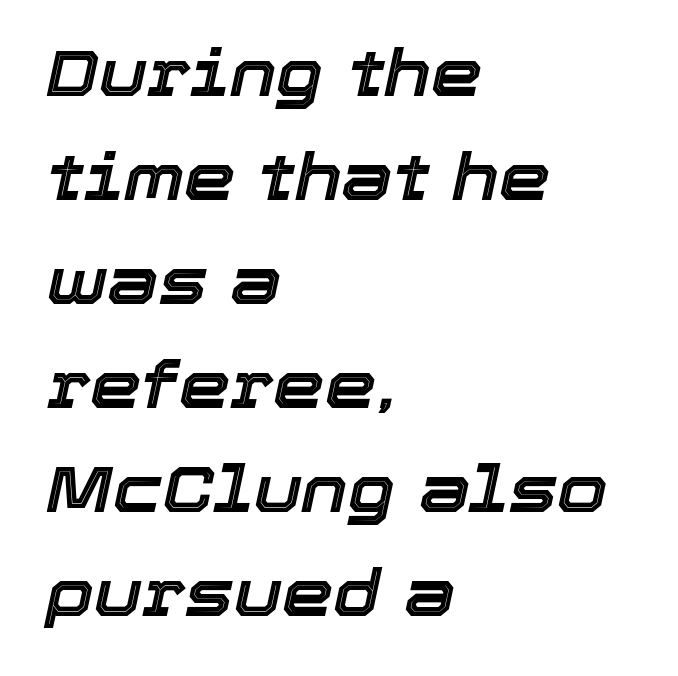
Do the characters align in a grid? No, the font is proportional. Notice how descenders clear the ascenders below comfortably — that's standard leading. The gaps between neighbouring characters are ordinary and unremarkable. The paragraph has a hard left edge and a soft right edge.
